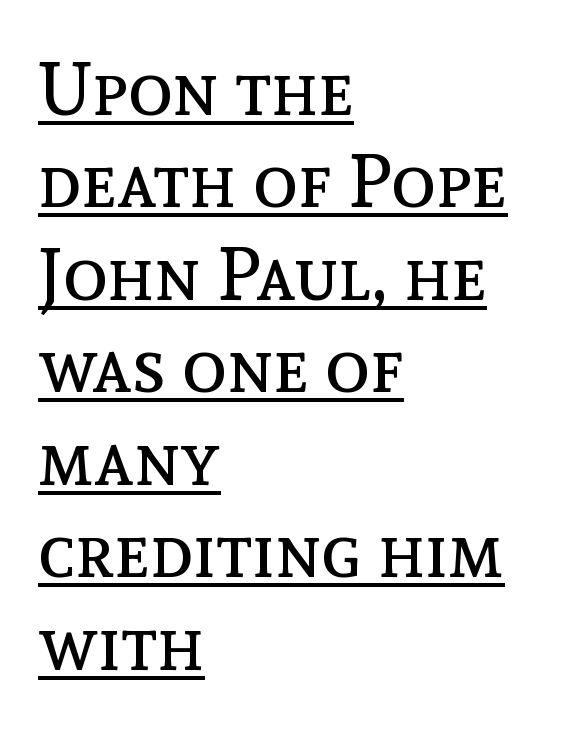
This sample has the flowing, uneven cadence of proportional lettering. The face used here is rendered with its standard letterfit. Does the copy run flush right? No — it runs flush left. Upright lettering throughout. Weight: in the light-to-regular range. Somebody hit Ctrl+U on this one — the words are underlined.
